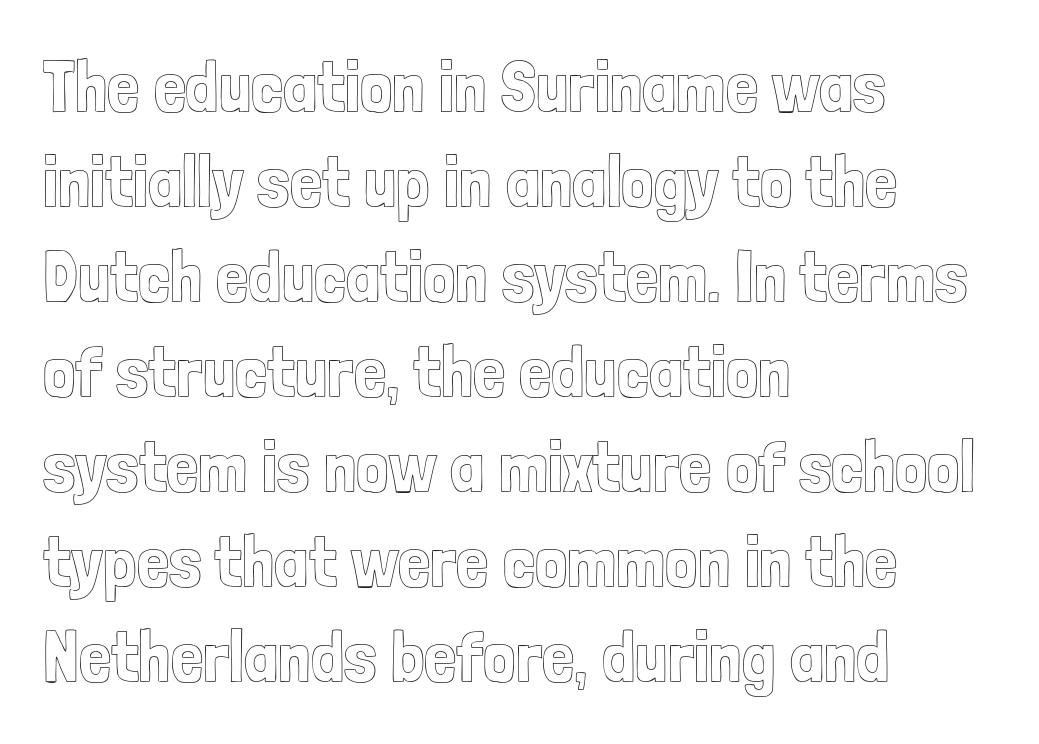
The rendering keeps characters at their native spacing. Horizontal bands of white between lines are of average thickness. The passage shown is not underscored anywhere. The passage shown is typed in a proportional face where columns would drift. The typesetter chose a ragged-right arrangement here. Vertical strokes here are truly vertical.
